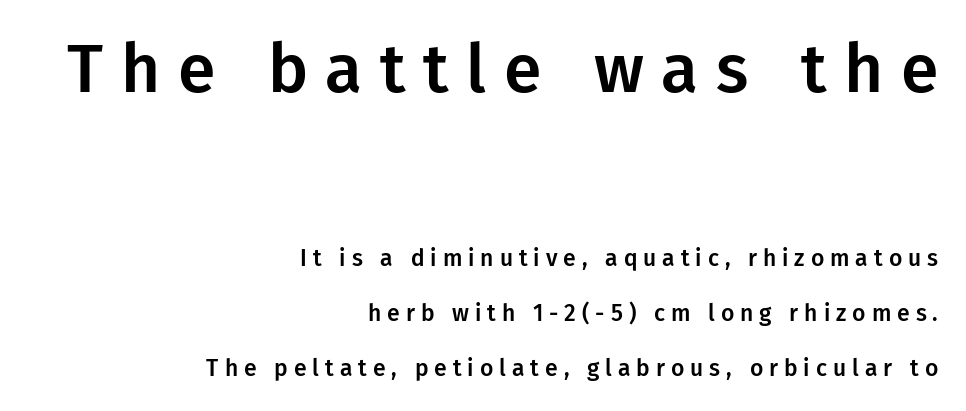
Check where the strokes stop: nothing finishes them off — pure sans. Unlike italic type, these characters show no tilt at all. Typesetter's note — upper block bumped up in size, lower block left smaller. Compared with a flush-left layout, this one pins lines to the opposite, right side. Quick note: underline off. Quick note: interline space is abundant.
